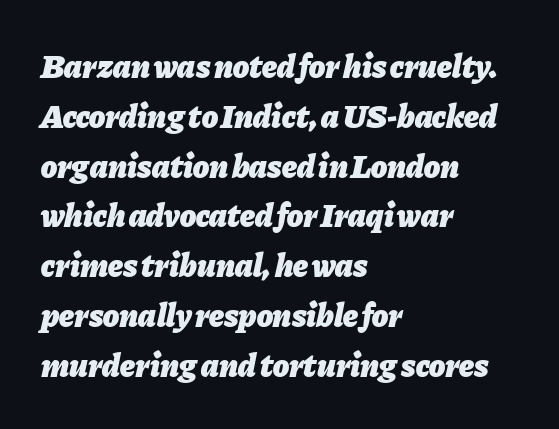
Q: Is the text bold? A: Yes.
Q: Is the text italic (slanted)? A: Yes, it leans right by about 11 degrees.
Q: Is the text underlined? A: No.
Q: How is the paragraph aligned? A: Left-aligned.
Q: Is the spacing between letters normal or unusually wide? A: Normal.
Q: Is the spacing between lines tight, normal or loose? A: Normal.
Q: Width (condensed, normal, or wide)? A: Normal.
Q: Stroke contrast? A: Low.
Q: x-height? A: Medium.
Q: Monospaced? A: No.
